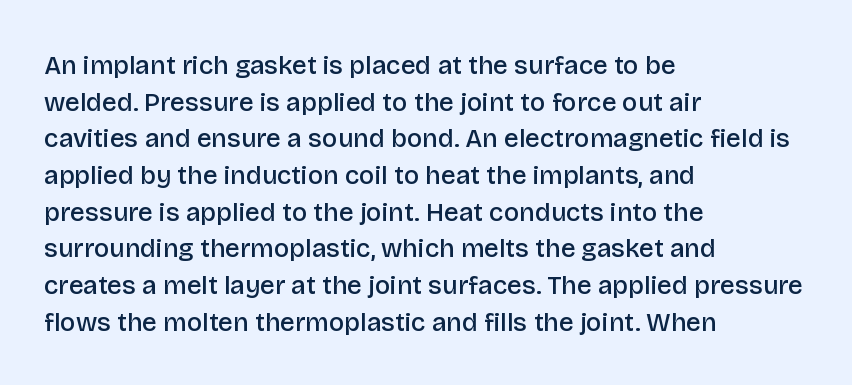
Every row of glyphs begins at an identical x-position on the left. Summary of weight: moderately heavy, a semibold. Evenly set lines give the paragraph a standard silhouette. In terms of letterspacing, this is plain default setting. When letters stand straight like this, we call the style roman or upright. The gap between lines stays unmarked.
